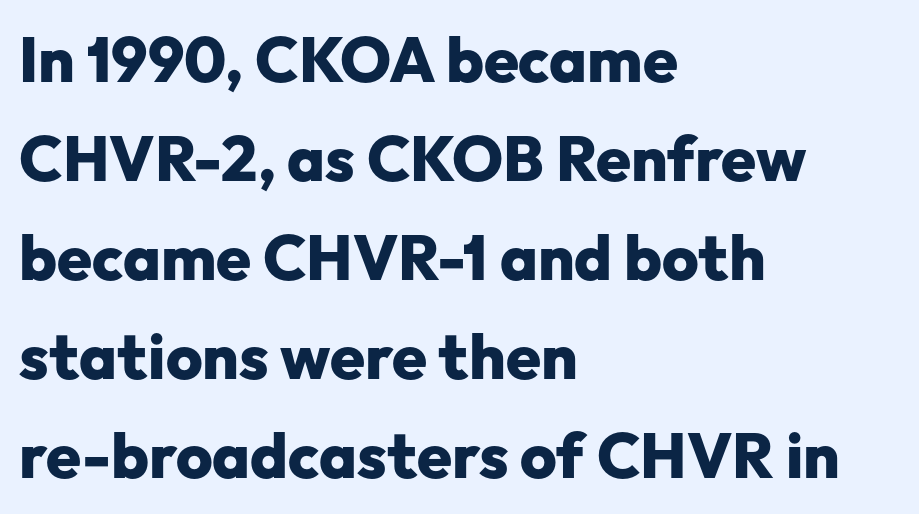
Q: Is the text bold? A: Yes.
Q: Is the text italic (slanted)? A: No, it is upright.
Q: Is the typeface a serif or a sans-serif typeface? A: Sans-serif.
Q: Is the text underlined? A: No.
Q: How is the paragraph aligned? A: Left-aligned.
Q: Is the spacing between letters normal or unusually wide? A: Normal.
Q: Is the spacing between lines tight, normal or loose? A: Normal.
Q: Width (condensed, normal, or wide)? A: Normal.
Q: Stroke contrast? A: Low.
Q: x-height? A: Medium.
Q: Monospaced? A: No.
